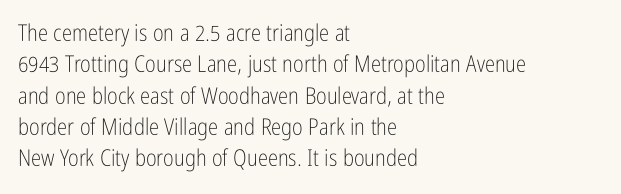
The image shows 23 px text type, upright; set left-aligned, normal line spacing (1.36x), normal letter spacing, not underlined.
